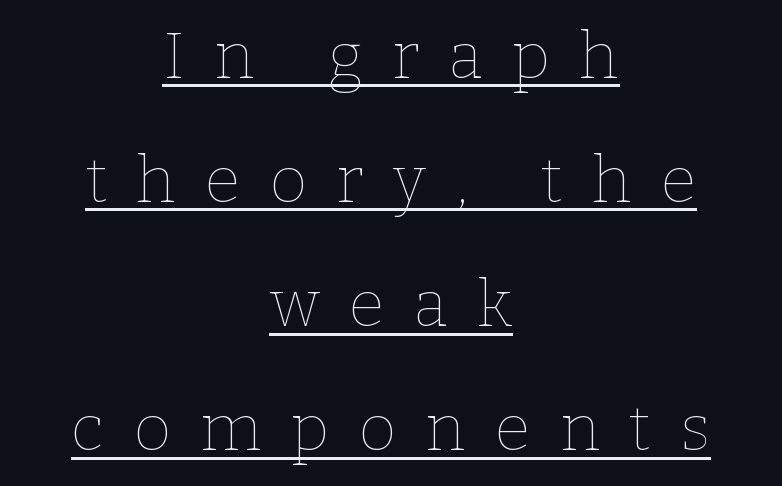
The image shows 65 px thin type, upright; set centered, loose line spacing (1.91x), unusually wide letter spacing (+0.45 em), underlined; low stroke contrast and a medium x-height.
